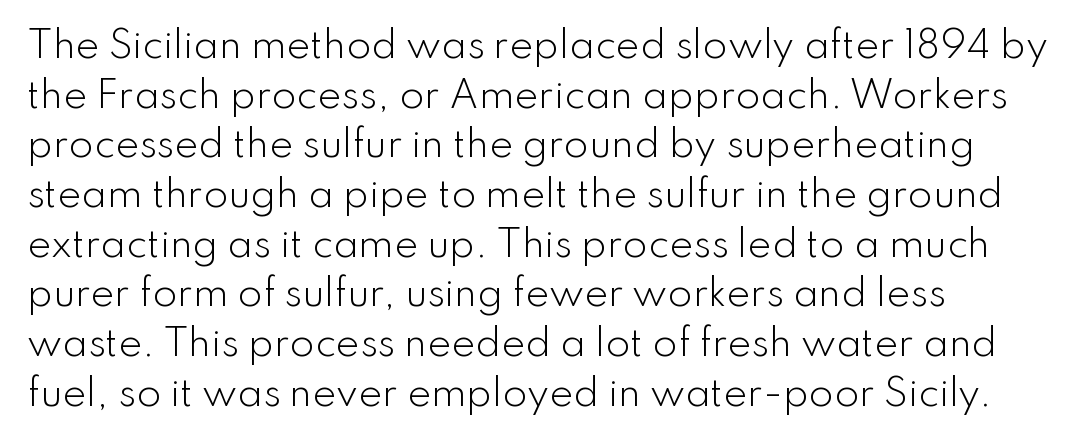
Horizontal alignment here is leftward, the default for most running prose. You could not count columns in this text — the font is proportionally spaced. There is no visible air inserted between adjacent glyphs. Ordinary non-slanted type is in use.
